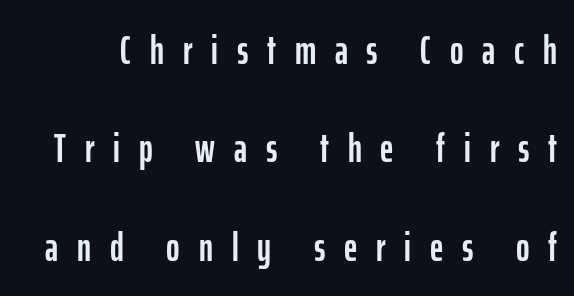
{"serif": "no", "italic": "no", "width": "condensed", "stroke_contrast": "low", "x_height": "medium", "monospaced": "no", "underline": "no", "line_spacing": "loose", "line_spacing_ratio": 2.4, "letter_spacing": "wide", "letter_spacing_em": 0.46, "glyph_px": 41}
